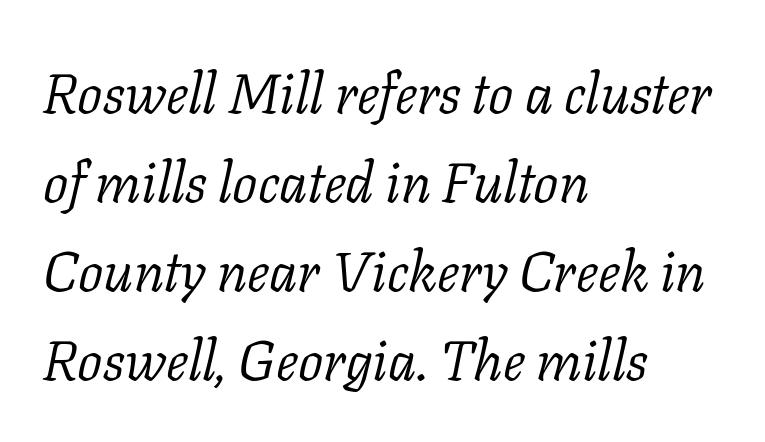
Q: Is the text bold? A: No.
Q: Is the text italic (slanted)? A: Yes, it leans right by about 11 degrees.
Q: Is the typeface a serif or a sans-serif typeface? A: Serif.
Q: Is the text underlined? A: No.
Q: How is the paragraph aligned? A: Left-aligned.
Q: Is the spacing between letters normal or unusually wide? A: Normal.
Q: Is the spacing between lines tight, normal or loose? A: Normal.
Q: Width (condensed, normal, or wide)? A: Normal.
Q: Stroke contrast? A: Low.
Q: x-height? A: Medium.
Q: Monospaced? A: No.
